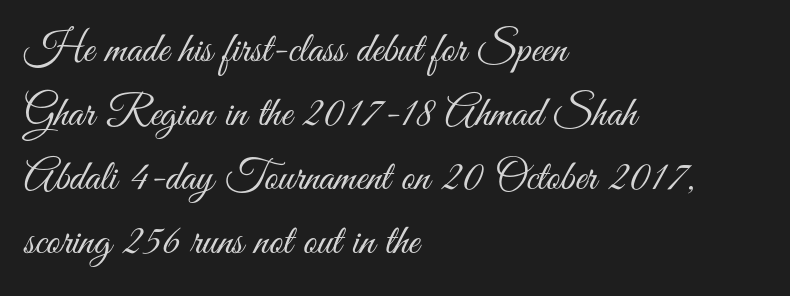
{"serif": "no", "bold": "no", "weight": "light", "width": "condensed", "stroke_contrast": "medium", "x_height": "small", "monospaced": "no", "underline": "no", "align": "left", "line_spacing": "normal", "line_spacing_ratio": 1.49, "letter_spacing": "normal", "letter_spacing_em": 0.0, "glyph_px": 43}
